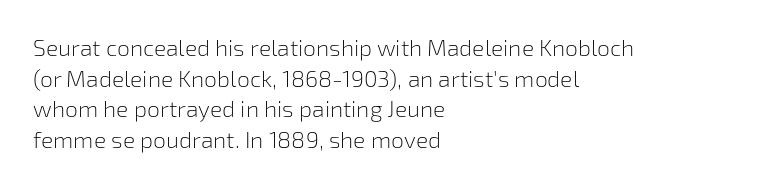
Q: Is the text bold? A: No.
Q: Is the text italic (slanted)? A: No, it is upright.
Q: Is the text underlined? A: No.
Q: How is the paragraph aligned? A: Left-aligned.
Q: Is the spacing between letters normal or unusually wide? A: Normal.
Q: Is the spacing between lines tight, normal or loose? A: Normal.
